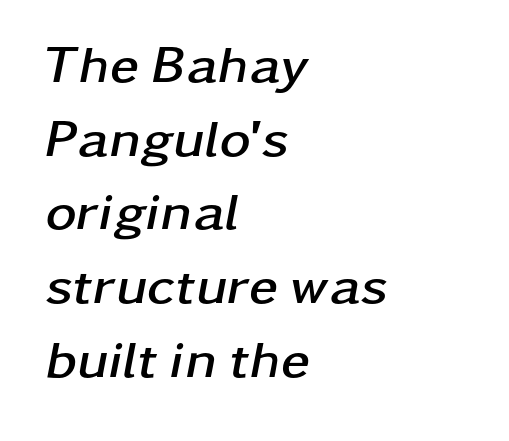
These lines are set flush left with a ragged right edge. Slanted lettering throughout. These lines are rendered in a variable-pitch font. In terms of weight, the rendering is a true, heavy bold. Notice how descenders clear the ascenders below comfortably — that's standard leading. These lines keep a tight, regular rhythm from letter to letter.
